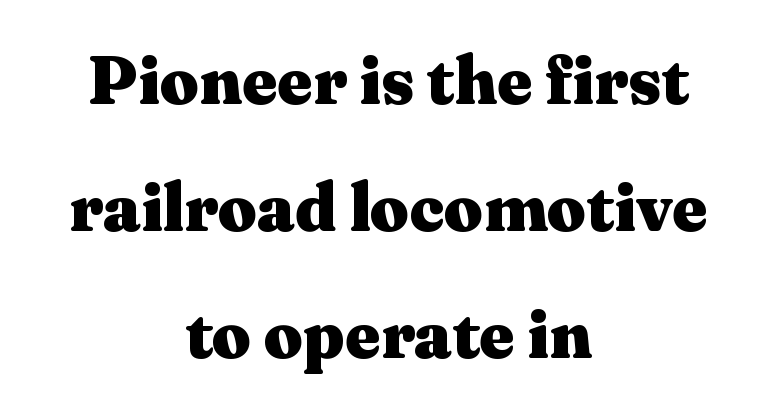
{"serif": "yes", "italic": "no", "bold": "yes", "weight": "heavy", "width": "wide", "stroke_contrast": "medium", "x_height": "medium", "monospaced": "no", "underline": "no", "align": "center", "line_spacing_ratio": 1.87, "letter_spacing": "normal", "letter_spacing_em": 0.0, "glyph_px": 68}
